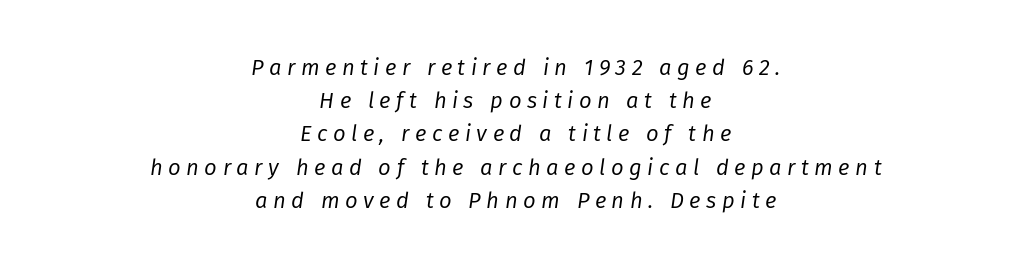
The image shows 22 px text type, italic (leaning right); set centered, normal line spacing (1.51x), unusually wide letter spacing (+0.25 em), not underlined.
